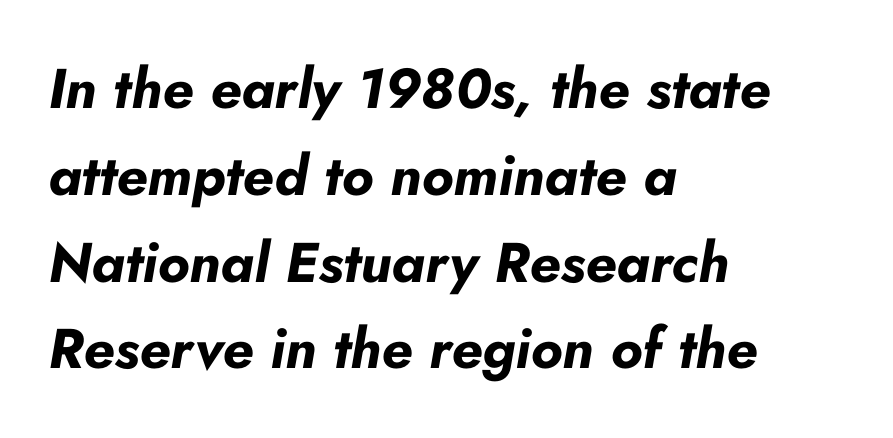
Only glyphs here, with clear space below each row. The face used here has a pronounced slope to its letters. Short and long lines alike share a common starting point at left. Summary of vertical rhythm: regular, with standard interline spacing.
